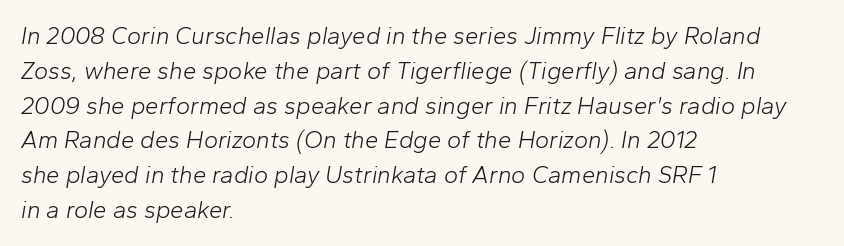
Q: Is the text bold? A: No.
Q: Is the text italic (slanted)? A: Yes, it leans right by about 10 degrees.
Q: Is the text underlined? A: No.
Q: How is the paragraph aligned? A: Left-aligned.
Q: Is the spacing between letters normal or unusually wide? A: Normal.
Q: Is the spacing between lines tight, normal or loose? A: Normal.
